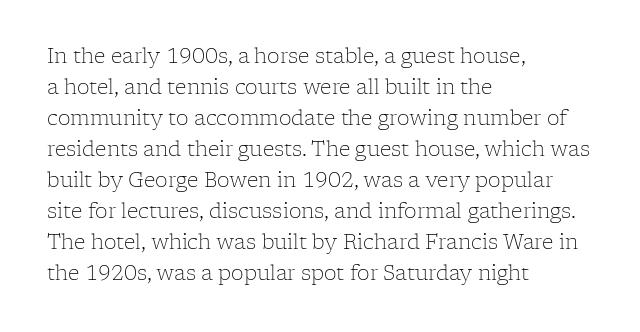
The face looks like a standard text weight, possibly lighter. The type is set solid horizontally, with unmodified tracking. The lettering stays uniformly vertical, giving the passage a roman look. Leading: standard. Casual observation: everything's shoved over to the left.
